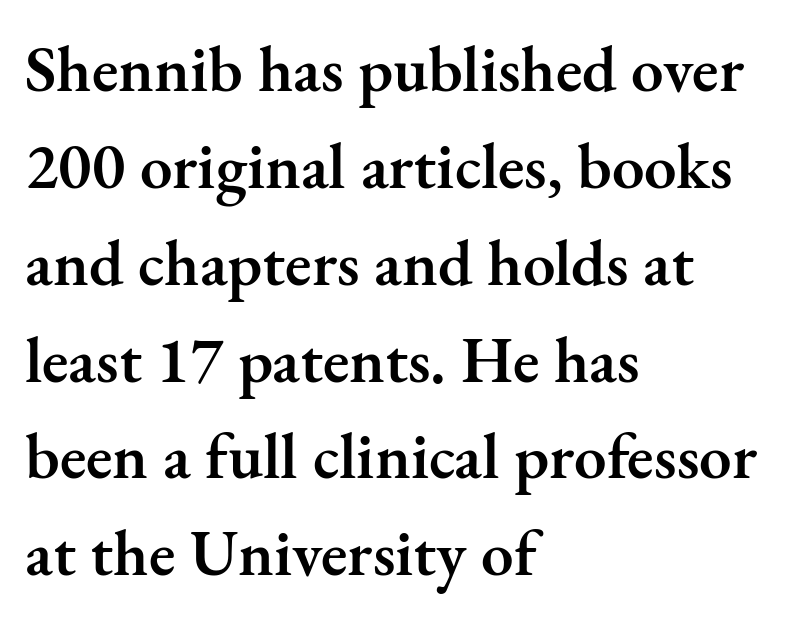
Q: Is the text bold? A: Semi-bold.
Q: Is the text italic (slanted)? A: No, it is upright.
Q: Is the typeface a serif or a sans-serif typeface? A: Serif.
Q: Is the text underlined? A: No.
Q: How is the paragraph aligned? A: Left-aligned.
Q: Is the spacing between letters normal or unusually wide? A: Normal.
Q: Is the spacing between lines tight, normal or loose? A: Normal.
Q: Width (condensed, normal, or wide)? A: Normal.
Q: Stroke contrast? A: Medium.
Q: x-height? A: Small.
Q: Monospaced? A: No.
